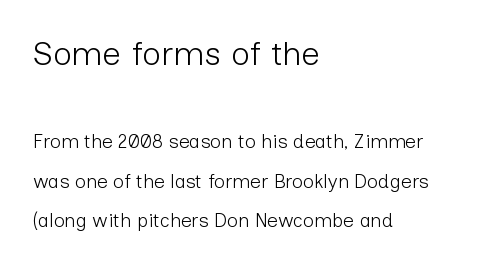
The font's upright variant was chosen for this text. A typesetter would call this proportional, since set widths differ per character. No extra ink here — the face is not bold. Size hierarchy here favors the leading block over the trailing one. Horizontally, the lines are justified to the leading edge only. This rendering employs a face without finishing strokes, i.e., a sans-serif.
